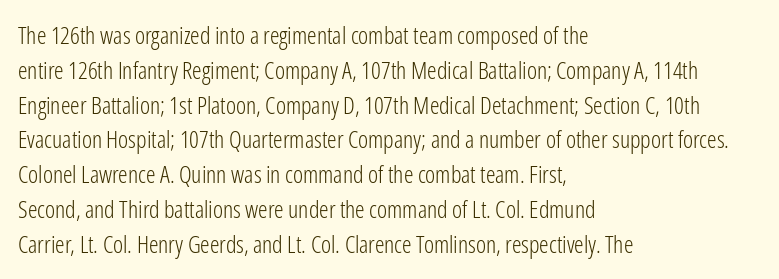
The image shows 24 px text type, upright; set left-aligned, normal line spacing (1.45x), normal letter spacing, not underlined.
